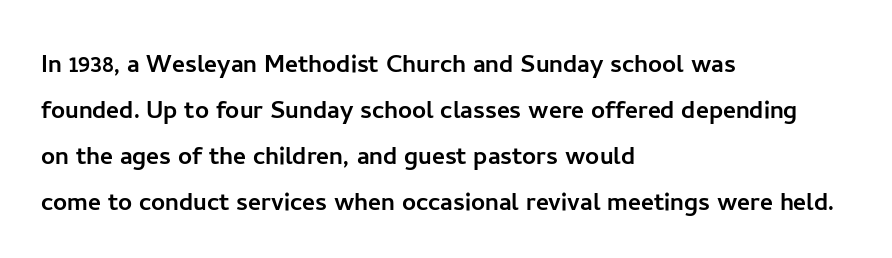
The image shows 31 px sans-serif type, upright; set left-aligned, normal line spacing (1.48x), normal letter spacing, not underlined; low stroke contrast and a medium x-height.
